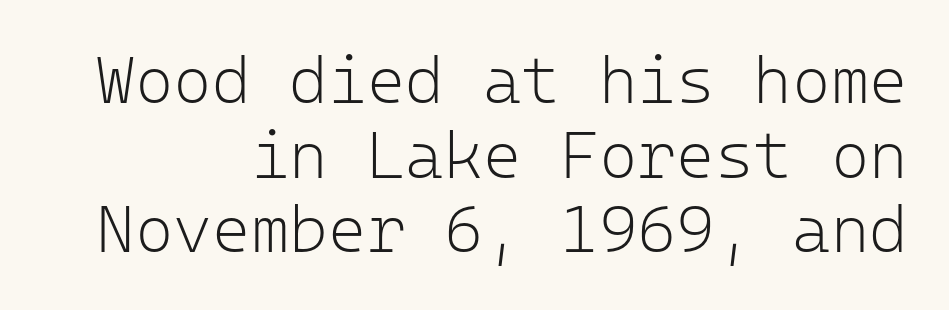
{"serif": "no", "italic": "no", "bold": "no", "weight": "light", "width": "normal", "stroke_contrast": "low", "x_height": "medium", "monospaced": "yes", "underline": "no", "align": "right", "line_spacing": "tight", "line_spacing_ratio": 1.13, "letter_spacing": "normal", "letter_spacing_em": 0.0, "glyph_px": 66}
